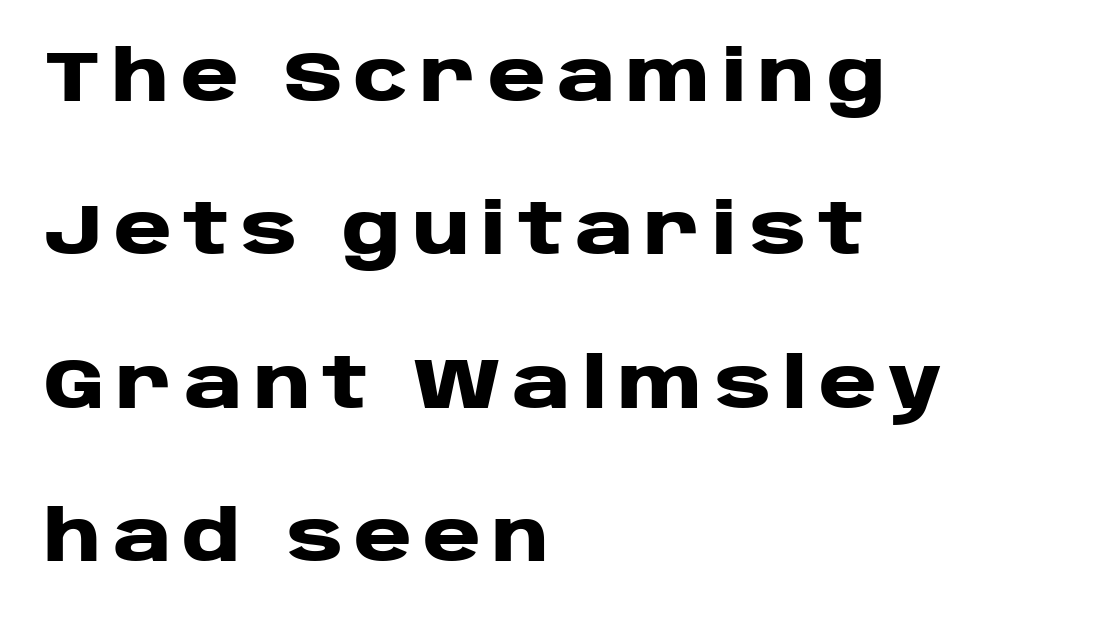
The image shows 71 px heavy, wide sans-serif type, upright; set left-aligned, loose line spacing (2.16x), not underlined; low stroke contrast and a large x-height.
